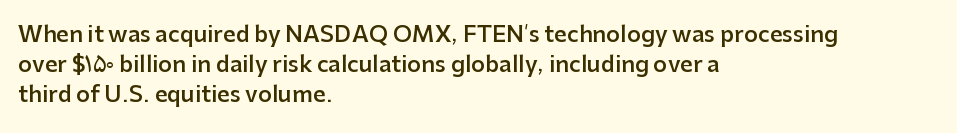
Q: Is the text bold? A: Semi-bold.
Q: Is the text italic (slanted)? A: No, it is upright.
Q: Is the text underlined? A: No.
Q: How is the paragraph aligned? A: Left-aligned.
Q: Is the spacing between letters normal or unusually wide? A: Normal.
Q: Is the spacing between lines tight, normal or loose? A: Normal.
